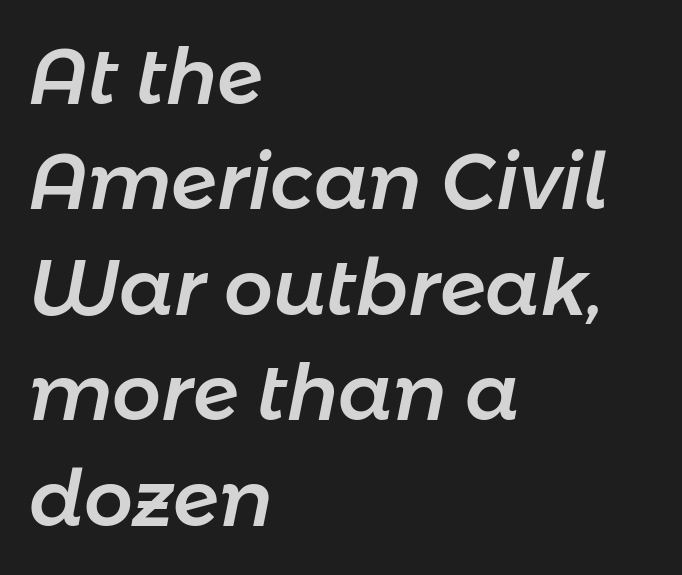
The image shows 77 px text type, italic (leaning right); set left-aligned, normal line spacing (1.37x), normal letter spacing, not underlined; low stroke contrast and a medium x-height.
